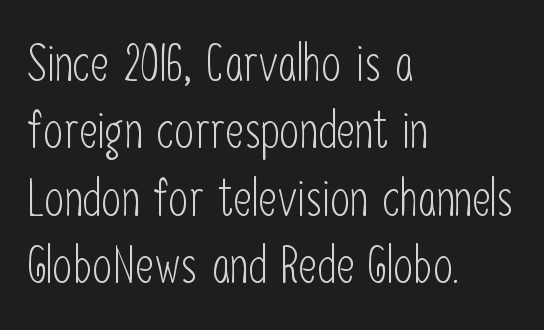
Q: Is the text bold? A: No.
Q: Is the text italic (slanted)? A: No, it is upright.
Q: Is the typeface a serif or a sans-serif typeface? A: Sans-serif.
Q: Is the text underlined? A: No.
Q: How is the paragraph aligned? A: Left-aligned.
Q: Is the spacing between letters normal or unusually wide? A: Normal.
Q: Is the spacing between lines tight, normal or loose? A: Normal.
Q: Width (condensed, normal, or wide)? A: Condensed.
Q: Stroke contrast? A: Low.
Q: x-height? A: Medium.
Q: Monospaced? A: No.
